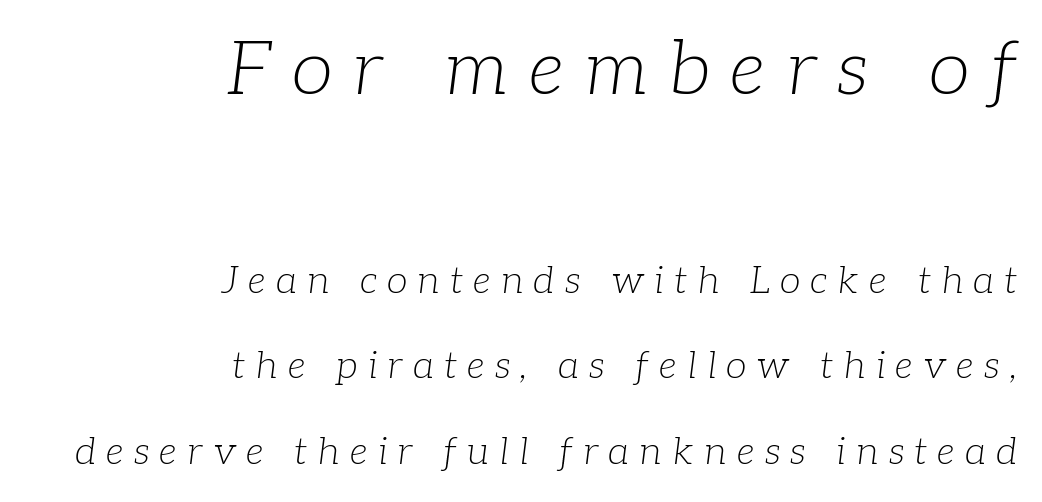
Regarding serifs, this sample has them. The text carries the slant typical of an italic or oblique font. The rendering uses natural spacing where letterforms have individual widths. The earlier block is typeset at a bigger size than the later block. Glyph-to-glyph distance is far greater than everyday printed text. Vertical stems look standard width or narrower in stroke.
